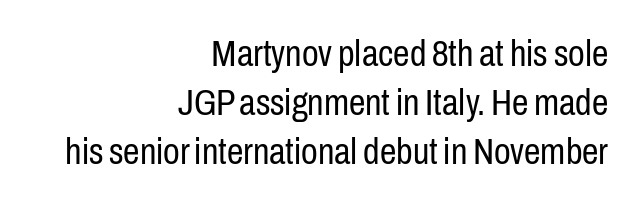
The image shows 37 px regular-weight, condensed sans-serif type, upright; set right-aligned, normal line spacing (1.32x), normal letter spacing, not underlined; low stroke contrast and a medium x-height.
